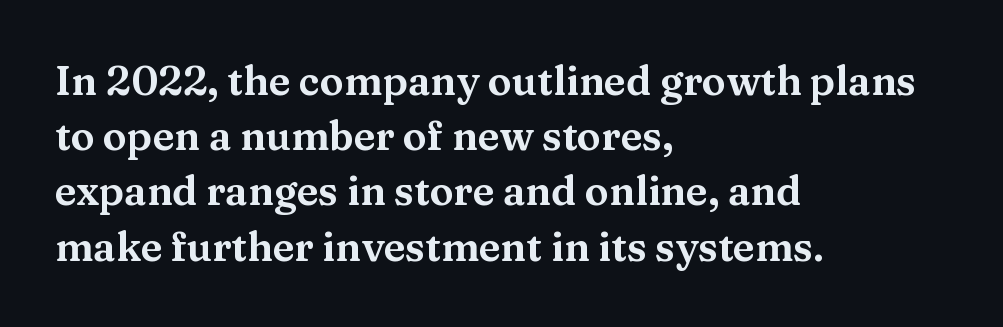
{"serif": "yes", "italic": "no", "width": "wide", "stroke_contrast": "medium", "x_height": "medium", "monospaced": "no", "underline": "no", "align": "left", "line_spacing": "normal", "line_spacing_ratio": 1.38, "letter_spacing": "normal", "letter_spacing_em": 0.0, "glyph_px": 40}
